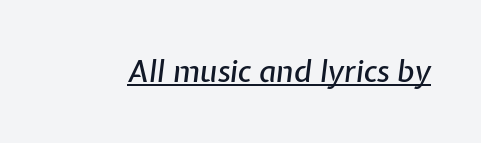
The image shows 30 px text type, italic (leaning right); set normal letter spacing, underlined; low stroke contrast and a medium x-height.
